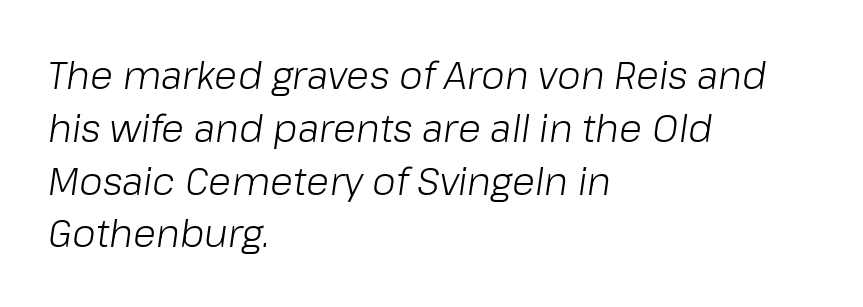
{"italic": "yes", "lean": "right", "slant_degrees": 8, "bold": "no", "weight": "light", "width": "normal", "stroke_contrast": "low", "x_height": "medium", "monospaced": "no", "underline": "no", "align": "left", "line_spacing": "normal", "line_spacing_ratio": 1.39, "letter_spacing": "normal", "letter_spacing_em": 0.0, "glyph_px": 38}
